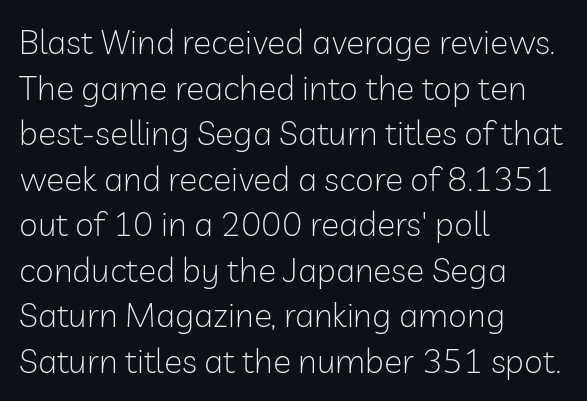
Q: Is the text bold? A: No.
Q: Is the text italic (slanted)? A: No, it is upright.
Q: Is the typeface a serif or a sans-serif typeface? A: Sans-serif.
Q: Is the text underlined? A: No.
Q: How is the paragraph aligned? A: Left-aligned.
Q: Is the spacing between letters normal or unusually wide? A: Normal.
Q: Is the spacing between lines tight, normal or loose? A: Normal.
Q: Width (condensed, normal, or wide)? A: Normal.
Q: Stroke contrast? A: Low.
Q: x-height? A: Medium.
Q: Monospaced? A: No.
